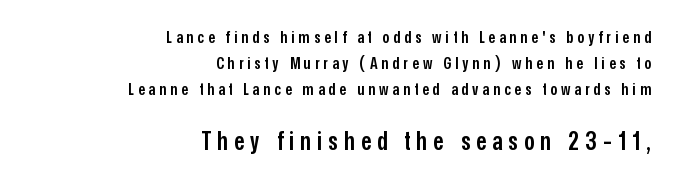
Bare-footed words on every line. The space between consecutive lines is moderate. This sample is right-justified, so line beginnings fall wherever the words allow. The designer gave the closing block more size than the opening block. The passage shown has open, widely tracked lettering throughout.
